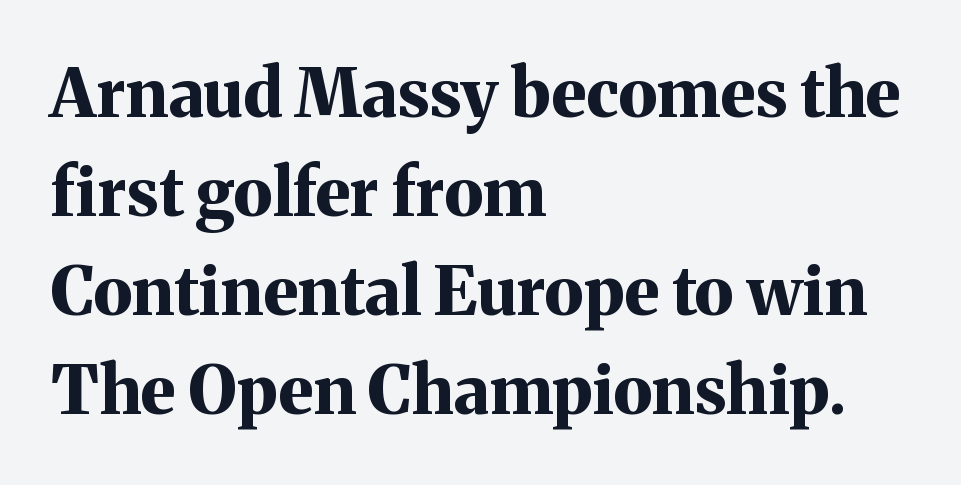
{"serif": "yes", "italic": "no", "bold": "yes", "weight": "bold", "width": "normal", "stroke_contrast": "medium", "x_height": "medium", "monospaced": "no", "underline": "no", "align": "left", "line_spacing": "normal", "line_spacing_ratio": 1.48, "letter_spacing": "normal", "letter_spacing_em": 0.0, "glyph_px": 67}
